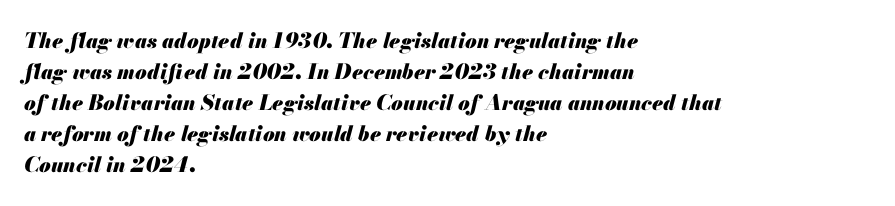
{"italic": "yes", "lean": "right", "slant_degrees": 13, "bold": "yes", "underline": "no", "align": "left", "line_spacing": "normal", "line_spacing_ratio": 1.48, "letter_spacing": "normal", "letter_spacing_em": 0.0, "glyph_px": 21}
